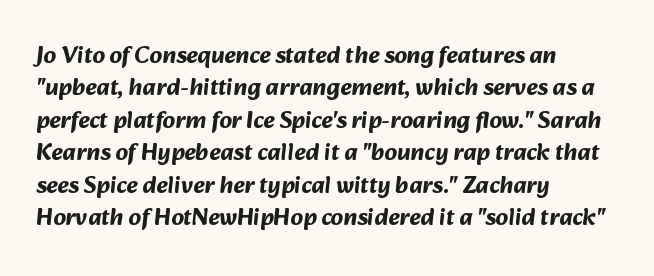
{"bold": "yes", "underline": "no", "align": "left", "line_spacing": "normal", "line_spacing_ratio": 1.35, "letter_spacing": "normal", "letter_spacing_em": 0.0, "glyph_px": 24}
